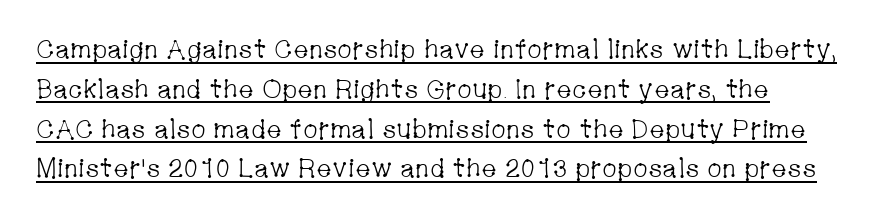
The image shows 26 px text type, upright; set left-aligned, normal line spacing (1.53x), normal letter spacing, underlined.
